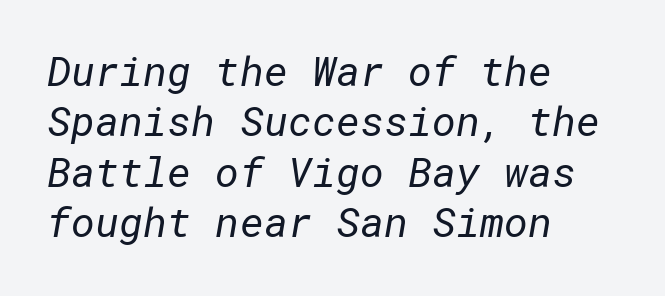
Rule under the text: the space is simply empty. Weight: regular or lighter. Compared with typical body copy, the letter spacing here is the same. These lines stack with their left ends in a neat column. Font category for this specimen: sans-serif.
